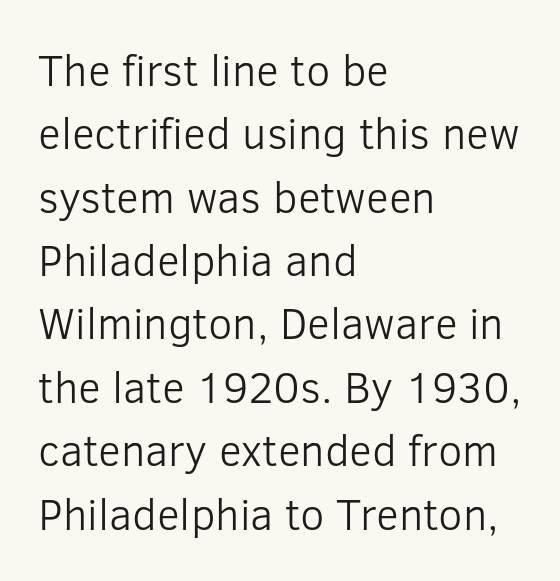
{"serif": "no", "italic": "no", "bold": "no", "weight": "light", "width": "normal", "stroke_contrast": "low", "x_height": "medium", "monospaced": "no", "underline": "no", "align": "left", "line_spacing": "normal", "line_spacing_ratio": 1.44, "letter_spacing": "normal", "letter_spacing_em": 0.0, "glyph_px": 44}
